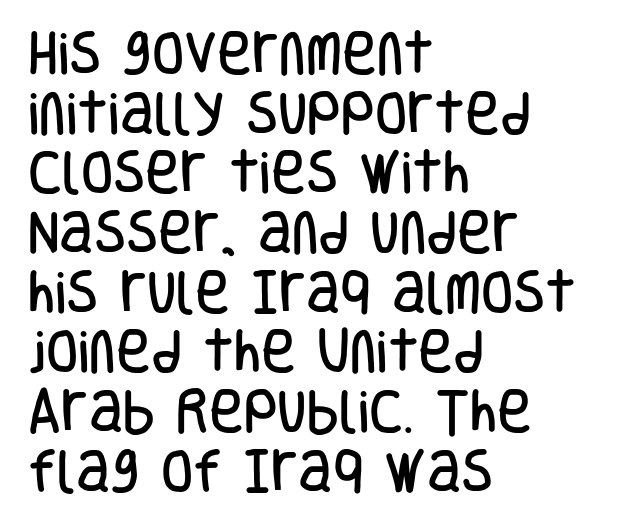
{"serif": "no", "italic": "no", "width": "condensed", "stroke_contrast": "low", "x_height": "large", "monospaced": "no", "underline": "no", "align": "left", "line_spacing": "normal", "line_spacing_ratio": 1.27, "letter_spacing": "normal", "letter_spacing_em": 0.0, "glyph_px": 47}
